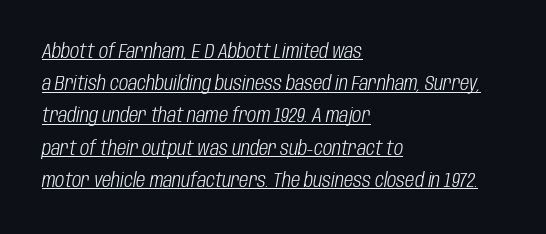
The rendering uses the underline text-decoration. You can tell it's italic because the verticals aren't actually vertical. In CSS terms this would be text-align: left. Here the glyphs are tracked normally, forming tight word shapes. No letter is thick-stroked: the sample isn't bold. A normal amount of white space separates one row of letters from the next.
